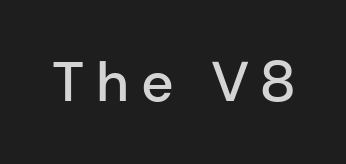
Q: Is the text bold? A: Semi-bold.
Q: Is the text italic (slanted)? A: No, it is upright.
Q: Is the typeface a serif or a sans-serif typeface? A: Sans-serif.
Q: Is the text underlined? A: No.
Q: Is the spacing between letters normal or unusually wide? A: Unusually wide.
Q: Width (condensed, normal, or wide)? A: Normal.
Q: Stroke contrast? A: Low.
Q: x-height? A: Medium.
Q: Monospaced? A: No.
